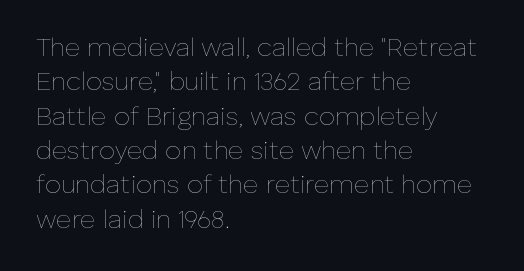
{"italic": "no", "bold": "no", "underline": "no", "align": "left", "line_spacing": "normal", "line_spacing_ratio": 1.32, "letter_spacing": "normal", "letter_spacing_em": 0.0, "glyph_px": 26}
